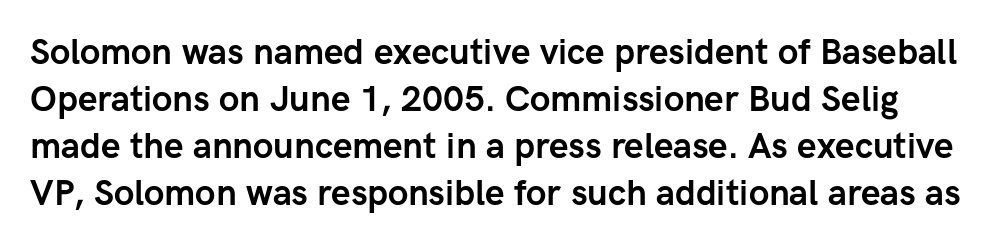
Q: Is the text bold? A: Yes.
Q: Is the text italic (slanted)? A: No, it is upright.
Q: Is the typeface a serif or a sans-serif typeface? A: Sans-serif.
Q: Is the text underlined? A: No.
Q: Is the spacing between letters normal or unusually wide? A: Normal.
Q: Is the spacing between lines tight, normal or loose? A: Normal.
Q: Width (condensed, normal, or wide)? A: Normal.
Q: Stroke contrast? A: Low.
Q: x-height? A: Medium.
Q: Monospaced? A: No.
